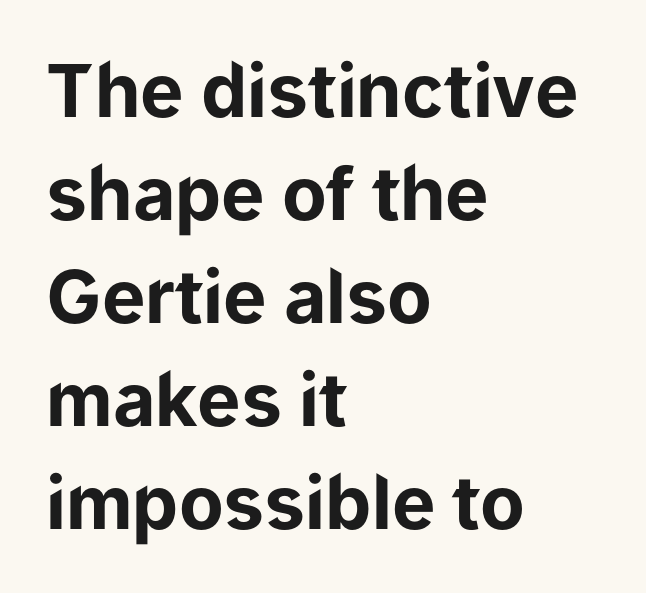
Glyph-to-glyph distance matches everyday printed text. Varying glyph widths throughout — classic text-font behaviour. Reading down the block, your eye returns to a fixed left position each line. Only glyphs here, with clear space below each row.
